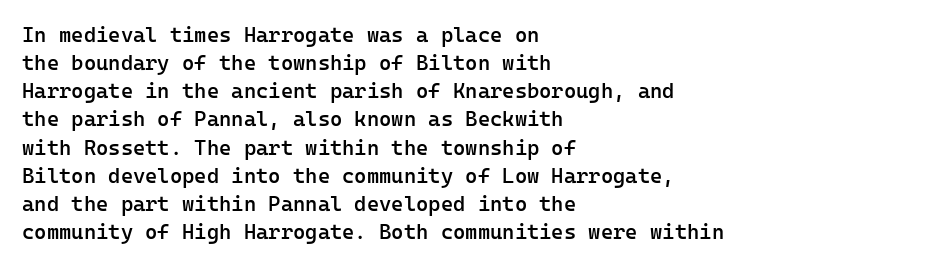
The image shows 21 px text type, upright; set left-aligned, normal line spacing (1.34x), normal letter spacing, not underlined.
